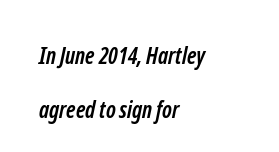
Q: Is the text bold? A: Yes.
Q: Is the text underlined? A: No.
Q: How is the paragraph aligned? A: Left-aligned.
Q: Is the spacing between letters normal or unusually wide? A: Normal.
Q: Is the spacing between lines tight, normal or loose? A: Loose.
